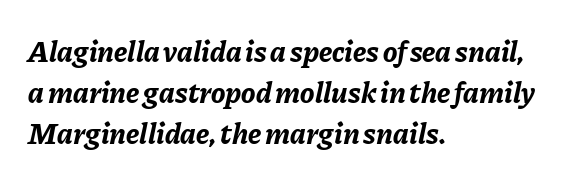
Q: Is the text bold? A: Yes.
Q: Is the text italic (slanted)? A: Yes, it leans right by about 11 degrees.
Q: Is the text underlined? A: No.
Q: How is the paragraph aligned? A: Left-aligned.
Q: Is the spacing between letters normal or unusually wide? A: Normal.
Q: Is the spacing between lines tight, normal or loose? A: Normal.
Q: Width (condensed, normal, or wide)? A: Normal.
Q: Stroke contrast? A: Low.
Q: x-height? A: Medium.
Q: Monospaced? A: No.
